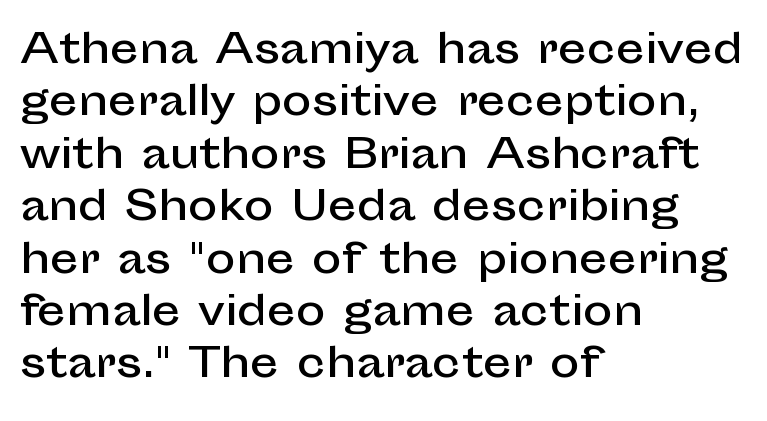
Q: Is the text italic (slanted)? A: No, it is upright.
Q: Is the typeface a serif or a sans-serif typeface? A: Sans-serif.
Q: Is the text underlined? A: No.
Q: How is the paragraph aligned? A: Left-aligned.
Q: Is the spacing between letters normal or unusually wide? A: Normal.
Q: Is the spacing between lines tight, normal or loose? A: Normal.
Q: Width (condensed, normal, or wide)? A: Normal.
Q: Stroke contrast? A: Low.
Q: x-height? A: Medium.
Q: Monospaced? A: No.
